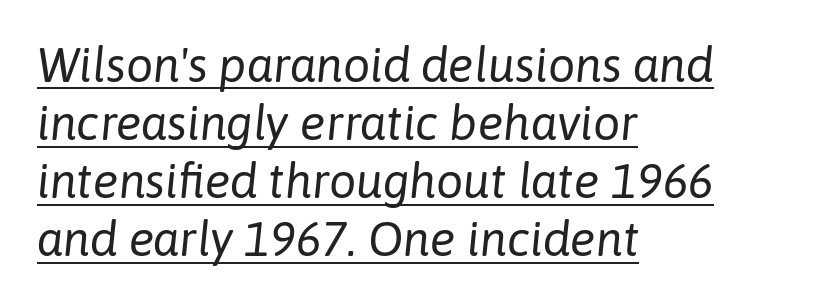
Q: Is the text bold? A: No.
Q: Is the text italic (slanted)? A: Yes, it leans right by about 6 degrees.
Q: Is the text underlined? A: Yes.
Q: How is the paragraph aligned? A: Left-aligned.
Q: Is the spacing between letters normal or unusually wide? A: Normal.
Q: Width (condensed, normal, or wide)? A: Normal.
Q: Stroke contrast? A: Low.
Q: x-height? A: Medium.
Q: Monospaced? A: No.
